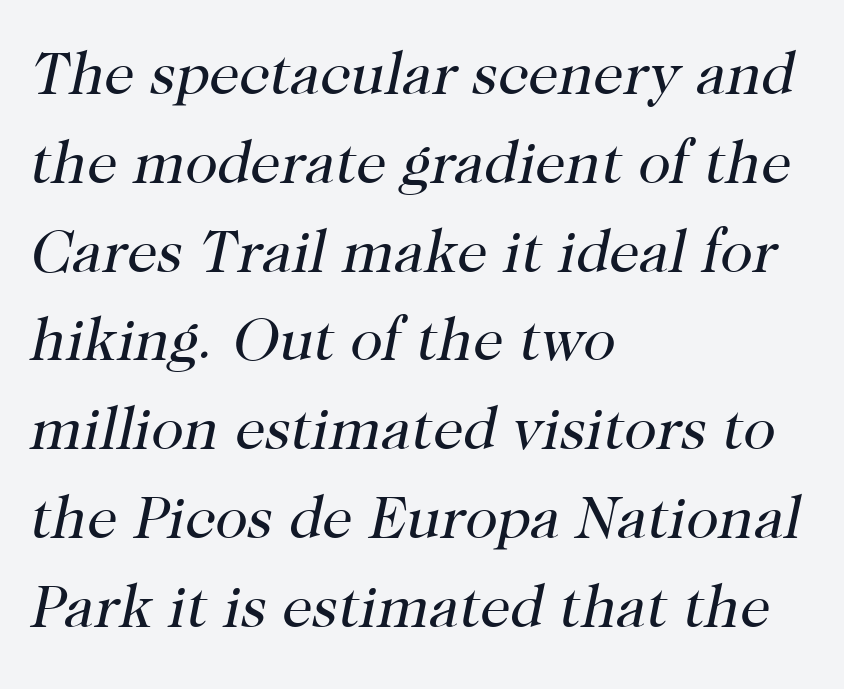
{"serif": "yes", "italic": "yes", "lean": "right", "slant_degrees": 12, "bold": "no", "weight": "regular", "width": "normal", "stroke_contrast": "high", "x_height": "medium", "monospaced": "no", "underline": "no", "align": "left", "line_spacing": "normal", "line_spacing_ratio": 1.48, "letter_spacing": "normal", "letter_spacing_em": 0.0, "glyph_px": 60}
